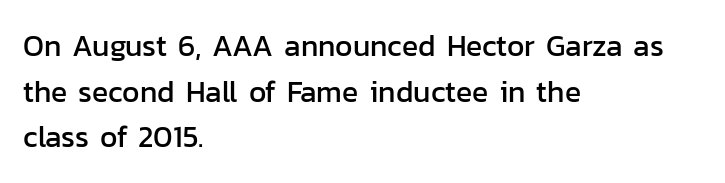
Line beginnings align vertically; line endings do not. The face used here is proportionally spaced, like ordinary book or web type. A normal amount of white space separates one row of letters from the next. Clear beneath every line of the passage. Students, note that the glyphs here touch the page at normal intervals. Font category for this specimen: sans-serif.
